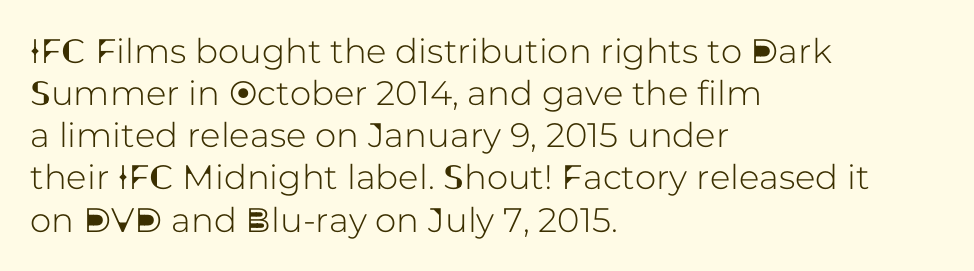
Q: Is the text italic (slanted)? A: No, it is upright.
Q: Is the typeface a serif or a sans-serif typeface? A: Sans-serif.
Q: Is the text underlined? A: No.
Q: How is the paragraph aligned? A: Left-aligned.
Q: Is the spacing between letters normal or unusually wide? A: Normal.
Q: Width (condensed, normal, or wide)? A: Normal.
Q: Stroke contrast? A: Low.
Q: x-height? A: Medium.
Q: Monospaced? A: No.
